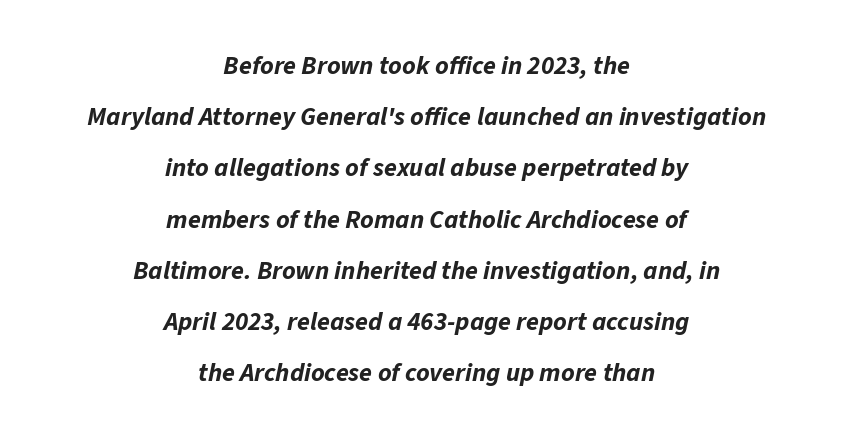
Horizontal bands of white between lines are thick stripes. Its strokes are broad and dark, the hallmark of bold type. One-word summary of the alignment: center. You could call the tracking neutral — neither tight nor loose. The glyphs look as if they've been sheared to an angle.
